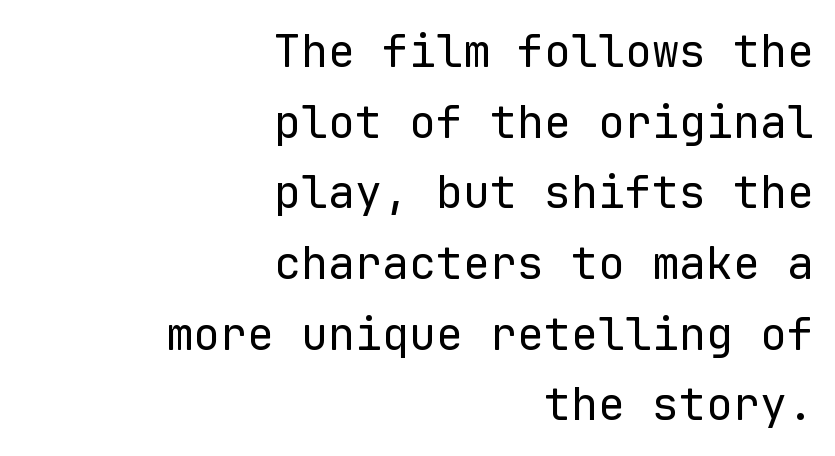
The rendering shows plain stroke endings on the letterforms — a sans-serif design. Each letter, wide or thin by design, is forced into the same width here. No heavy texture on the line: the type isn't bold. These lines are set flush right with a ragged left edge.
